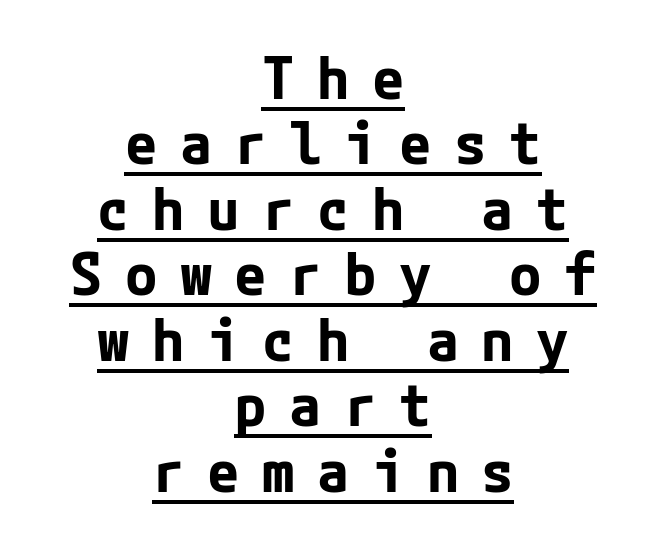
Heft: maximum for text — a bold. Look at the tracking — it's clearly loosened, letters drifting apart. A typesetter would label this face a sans. Does the lettering tilt? It doesn't — this is upright. Descenders here cross a horizontal rule under the line. The paragraph has two soft edges and a firm central axis.
